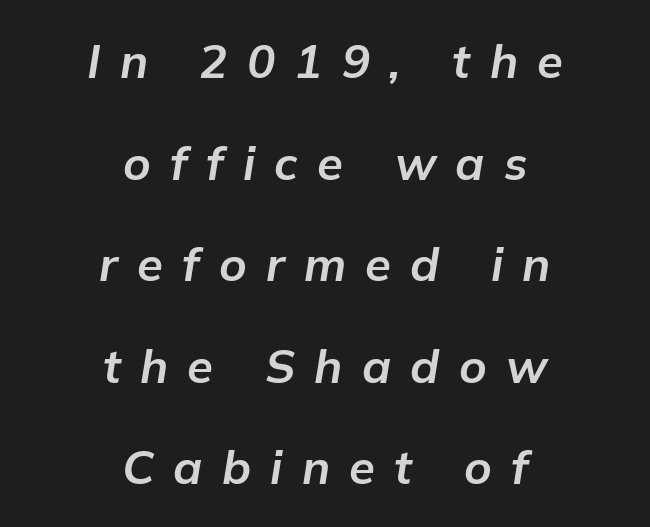
{"italic": "yes", "lean": "right", "slant_degrees": 9, "bold": "yes", "weight": "bold", "width": "normal", "stroke_contrast": "low", "x_height": "medium", "monospaced": "no", "underline": "no", "align": "center", "line_spacing": "loose", "line_spacing_ratio": 2.16, "letter_spacing": "wide", "letter_spacing_em": 0.41, "glyph_px": 47}
